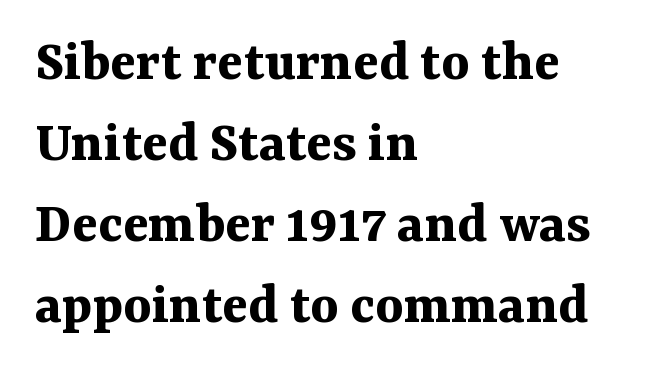
Honestly, the letter spacing is just normal — you wouldn't notice it. The passage shown is typed in a proportional face where columns would drift. Descenders hang freely into open space. As a designer I'd log this as weight 700, bold.
